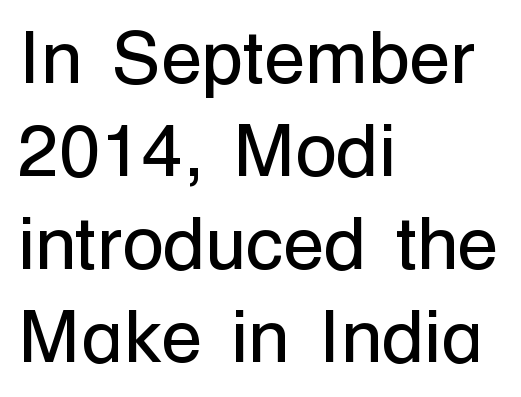
Tall strokes in this sample are plumb rather than angled. Looks like regular typesetting: each glyph gets only the width it needs. The weight tops out at a normal text grade. The passage shown is typeset with a sans-serif family.
